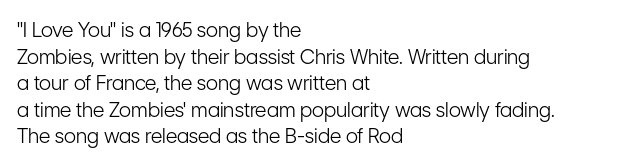
{"italic": "no", "bold": "no", "underline": "no", "align": "left", "line_spacing": "normal", "line_spacing_ratio": 1.33, "letter_spacing": "normal", "letter_spacing_em": 0.0, "glyph_px": 20}
